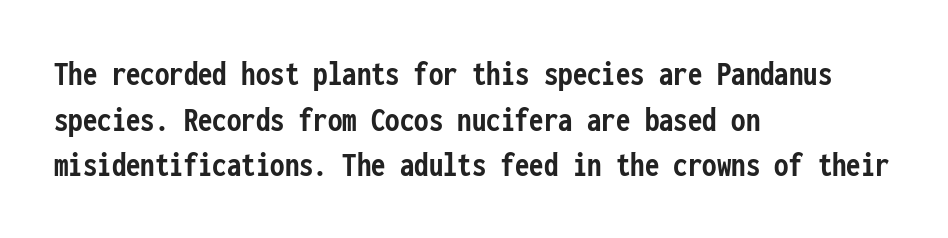
Q: Is the text bold? A: Yes.
Q: Is the text italic (slanted)? A: No, it is upright.
Q: Is the typeface a serif or a sans-serif typeface? A: Sans-serif.
Q: Is the text underlined? A: No.
Q: How is the paragraph aligned? A: Left-aligned.
Q: Is the spacing between letters normal or unusually wide? A: Normal.
Q: Is the spacing between lines tight, normal or loose? A: Normal.
Q: Width (condensed, normal, or wide)? A: Condensed.
Q: Stroke contrast? A: Low.
Q: x-height? A: Medium.
Q: Monospaced? A: Yes.
